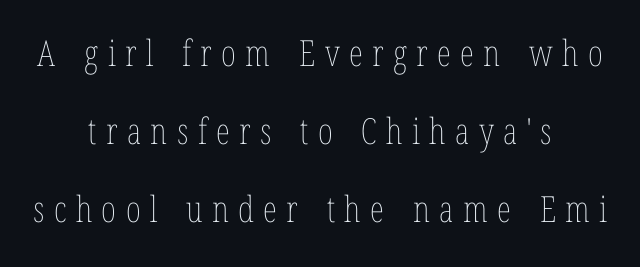
Q: Is the text bold? A: No.
Q: Is the text italic (slanted)? A: No, it is upright.
Q: Is the text underlined? A: No.
Q: How is the paragraph aligned? A: Centered.
Q: Is the spacing between letters normal or unusually wide? A: Unusually wide.
Q: Is the spacing between lines tight, normal or loose? A: Loose.
Q: Width (condensed, normal, or wide)? A: Condensed.
Q: Stroke contrast? A: Low.
Q: x-height? A: Medium.
Q: Monospaced? A: No.
